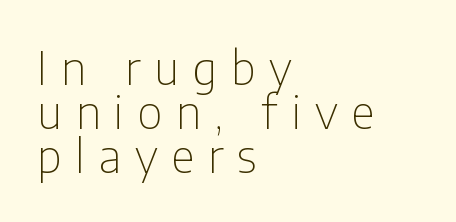
Compared with typical body copy, the letter spacing here is much looser. The type family on display is of the sans-serif kind. Is this a heavy cut? Hardly; it is regular or lighter. The strip under each line holds only bare page.
